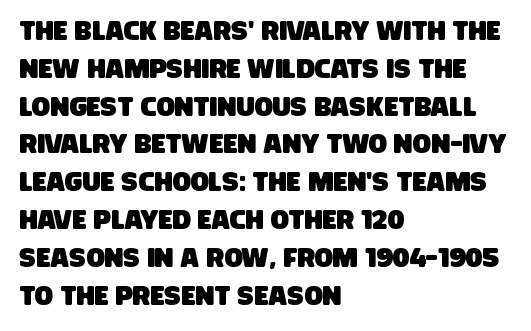
The image shows 27 px text type; set left-aligned, normal line spacing (1.4x), normal letter spacing, not underlined.
